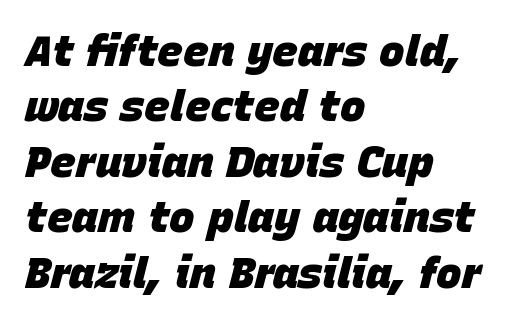
Tall strokes in this sample are angled rather than plumb. Nobody drew a line under any word here. Leftover space on each line is placed entirely after the last word. Vertically, the passage feels balanced, rows spaced as you'd expect. Chunky letters — that's bold for sure. The face used here is rendered with its standard letterfit.
